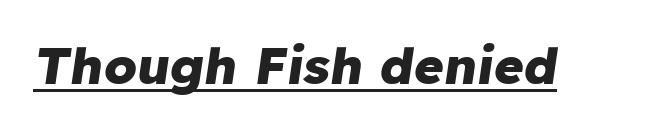
{"italic": "yes", "lean": "right", "slant_degrees": 8, "bold": "yes", "weight": "heavy", "width": "normal", "stroke_contrast": "low", "x_height": "medium", "monospaced": "no", "underline": "yes", "letter_spacing": "normal", "letter_spacing_em": 0.0, "glyph_px": 51}
